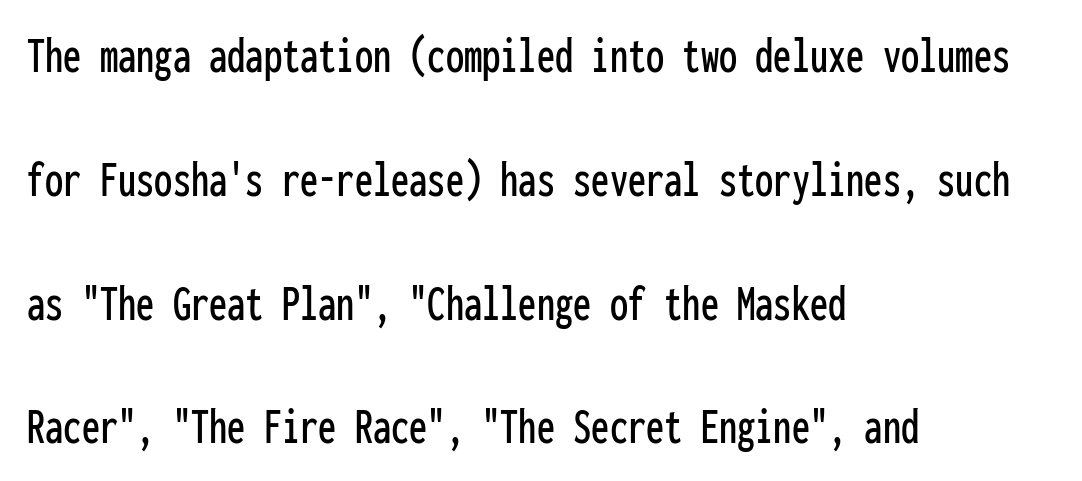
The image shows 52 px condensed sans-serif type, upright, monospaced; set left-aligned, loose line spacing (2.38x), normal letter spacing, not underlined; low stroke contrast and a medium x-height.
